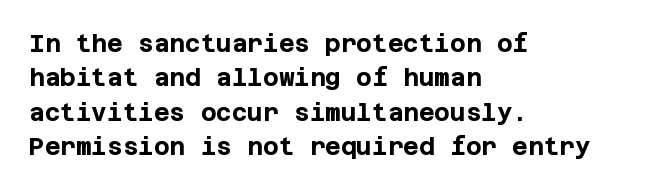
Q: Is the text bold? A: Yes.
Q: Is the text italic (slanted)? A: No, it is upright.
Q: Is the text underlined? A: No.
Q: How is the paragraph aligned? A: Left-aligned.
Q: Is the spacing between letters normal or unusually wide? A: Normal.
Q: Is the spacing between lines tight, normal or loose? A: Normal.
